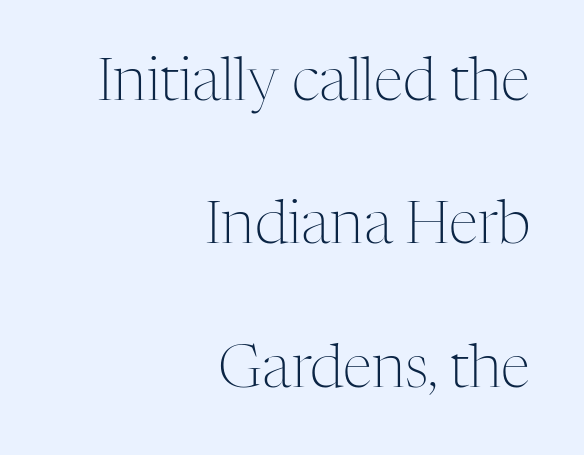
{"serif": "yes", "italic": "no", "bold": "no", "weight": "light", "width": "normal", "stroke_contrast": "medium", "x_height": "medium", "monospaced": "no", "underline": "no", "align": "right", "line_spacing": "loose", "line_spacing_ratio": 2.43, "letter_spacing": "normal", "letter_spacing_em": 0.0, "glyph_px": 59}
